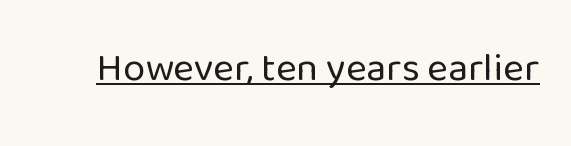
{"serif": "no", "italic": "no", "bold": "no", "weight": "regular", "width": "normal", "stroke_contrast": "low", "x_height": "medium", "monospaced": "no", "underline": "yes", "letter_spacing": "normal", "letter_spacing_em": 0.0, "glyph_px": 40}
